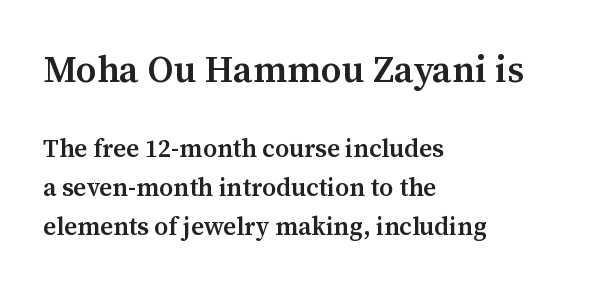
Posture: vertical. A student would notice the top passage is typeset larger than what follows. Quick note: underline off. As a designer I'd log this as weight 600, semibold. You could not count columns in this text — the font is proportionally spaced. In terms of letterform style, serifs are clearly present.
